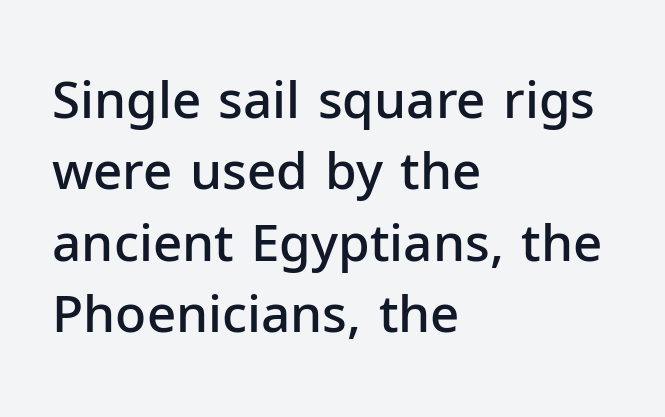
The image shows 51 px semibold sans-serif type, upright; set left-aligned, normal line spacing (1.4x), normal letter spacing, not underlined; low stroke contrast and a medium x-height.
